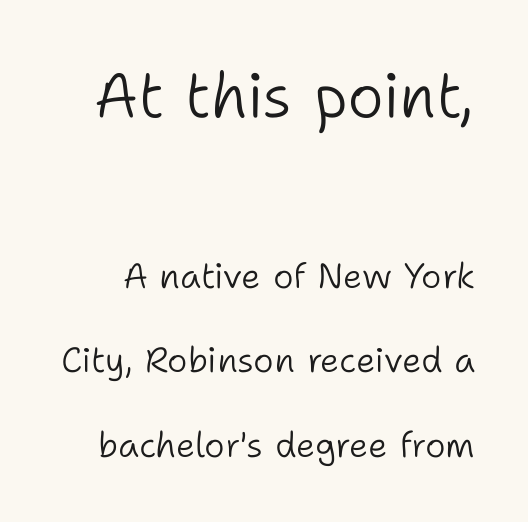
{"serif": "no", "italic": "no", "bold": "no", "weight": "light", "width": "normal", "stroke_contrast": "low", "x_height": "medium", "monospaced": "no", "underline": "no", "line_spacing": "loose", "line_spacing_ratio": 2.41, "letter_spacing": "normal", "letter_spacing_em": 0.0, "larger_block": "first", "size_ratio": 1.77, "glyph_px": 62}
